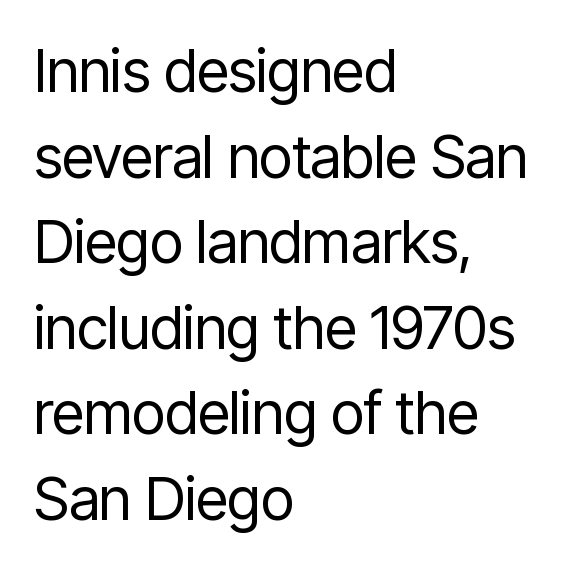
{"serif": "no", "italic": "no", "bold": "no", "weight": "regular", "width": "condensed", "stroke_contrast": "low", "x_height": "medium", "monospaced": "no", "underline": "no", "align": "left", "line_spacing": "normal", "line_spacing_ratio": 1.45, "letter_spacing": "normal", "letter_spacing_em": 0.0, "glyph_px": 59}
